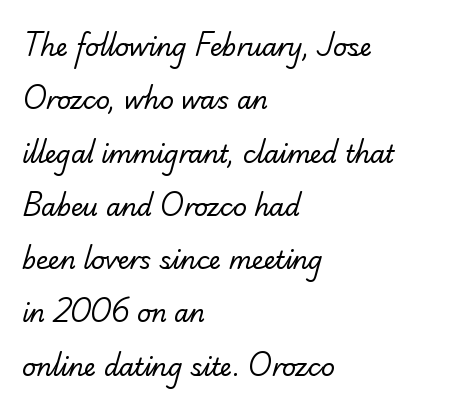
The image shows 24 px text type; set left-aligned, loose line spacing (2.22x), normal letter spacing, not underlined.
